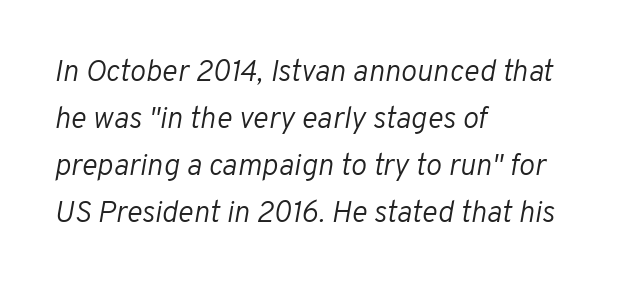
Q: Is the text bold? A: No.
Q: Is the text italic (slanted)? A: Yes, it leans right by about 10 degrees.
Q: Is the text underlined? A: No.
Q: How is the paragraph aligned? A: Left-aligned.
Q: Is the spacing between letters normal or unusually wide? A: Normal.
Q: Is the spacing between lines tight, normal or loose? A: Normal.
Q: Width (condensed, normal, or wide)? A: Normal.
Q: Stroke contrast? A: Low.
Q: x-height? A: Medium.
Q: Monospaced? A: No.
